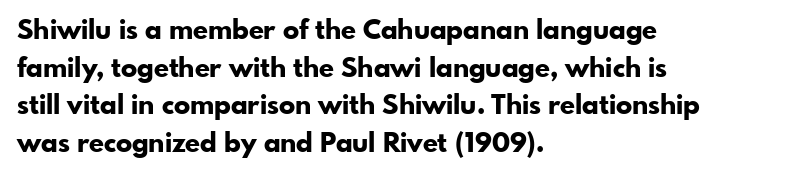
Q: Is the text bold? A: Yes.
Q: Is the text italic (slanted)? A: No, it is upright.
Q: Is the text underlined? A: No.
Q: How is the paragraph aligned? A: Left-aligned.
Q: Is the spacing between letters normal or unusually wide? A: Normal.
Q: Is the spacing between lines tight, normal or loose? A: Normal.
